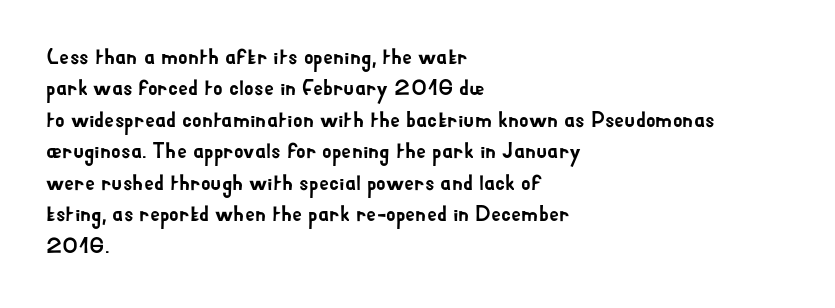
The image shows 22 px text type, upright; set left-aligned, normal line spacing (1.43x), normal letter spacing, not underlined.
